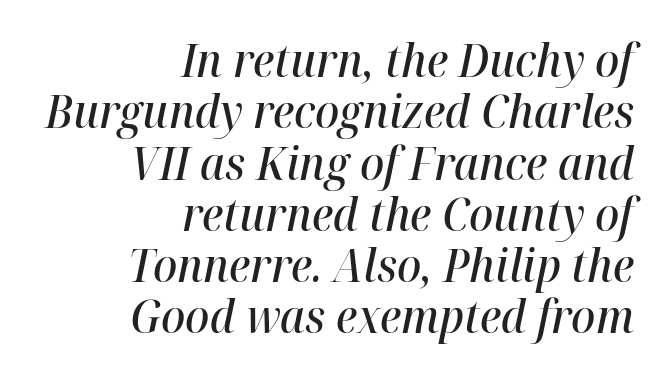
The image shows 45 px semibold type, italic (leaning right); set right-aligned, tight line spacing (1.14x), normal letter spacing, not underlined; high stroke contrast and a medium x-height.
